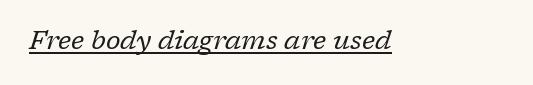
You could call the tracking neutral — neither tight nor loose. Vertical stems look standard width or narrower in stroke. Quick note: italic. Underlined type.
